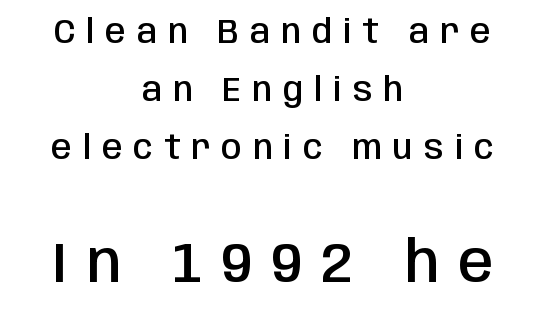
In terms of letterform style, serifs are entirely absent. Caption: expanded tracking, letters set apart. Proportional: the letters do not fall into vertical columns. The passage shown is not underscored anywhere.
